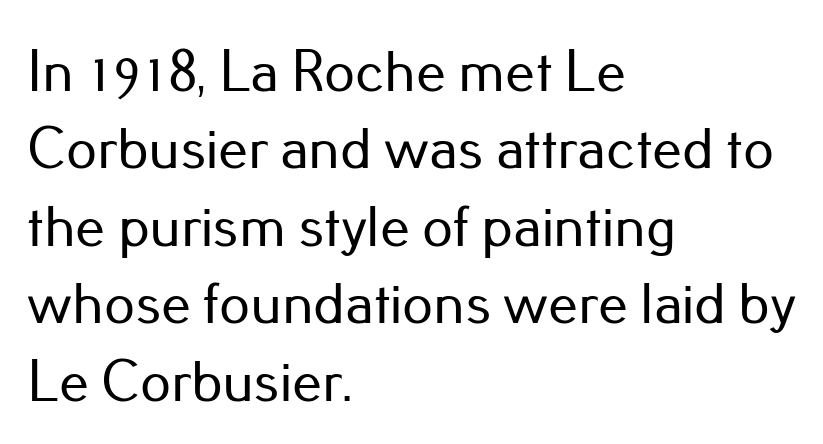
Baseline-to-baseline distance is the conventional proportion of letter height. Serif or sans? Sans — the stroke terminals are bare. Descenders hang freely into open space. The rendering keeps characters at their native spacing. Nope, not italic — everything's standing straight. Do the characters align in a grid? No, the font is proportional.
